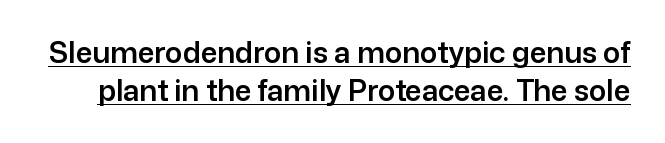
Q: Is the text italic (slanted)? A: No, it is upright.
Q: Is the typeface a serif or a sans-serif typeface? A: Sans-serif.
Q: Is the text underlined? A: Yes.
Q: Is the spacing between letters normal or unusually wide? A: Normal.
Q: Is the spacing between lines tight, normal or loose? A: Normal.
Q: Width (condensed, normal, or wide)? A: Normal.
Q: Stroke contrast? A: Low.
Q: x-height? A: Medium.
Q: Monospaced? A: No.
